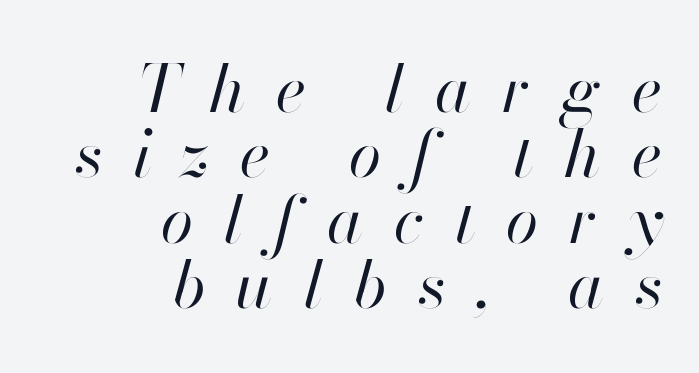
Q: Is the text bold? A: No.
Q: Is the text italic (slanted)? A: Yes, it leans right by about 13 degrees.
Q: Is the text underlined? A: No.
Q: How is the paragraph aligned? A: Right-aligned.
Q: Is the spacing between letters normal or unusually wide? A: Unusually wide.
Q: Is the spacing between lines tight, normal or loose? A: Tight.
Q: Width (condensed, normal, or wide)? A: Normal.
Q: Stroke contrast? A: High.
Q: x-height? A: Small.
Q: Monospaced? A: No.
